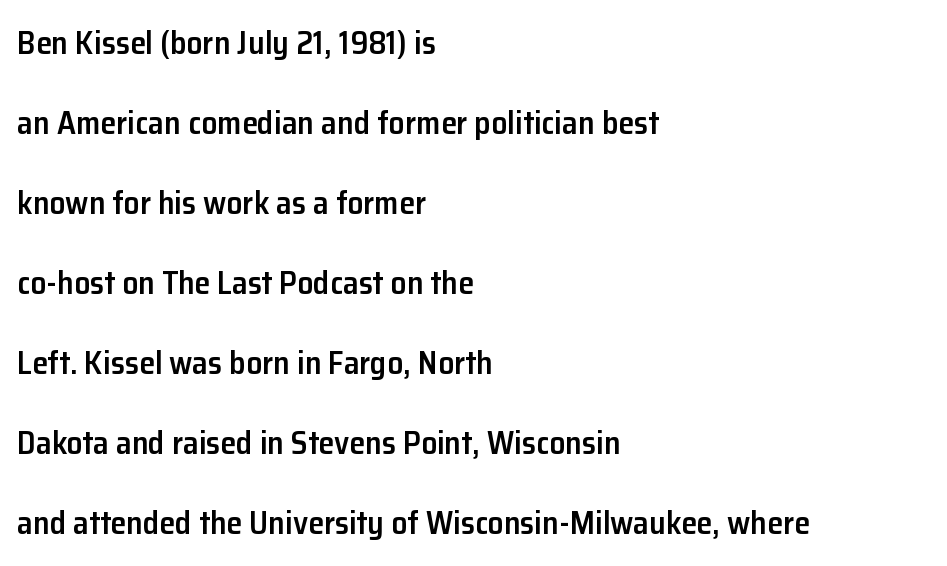
Q: Is the text bold? A: Semi-bold.
Q: Is the text italic (slanted)? A: No, it is upright.
Q: Is the typeface a serif or a sans-serif typeface? A: Sans-serif.
Q: Is the text underlined? A: No.
Q: How is the paragraph aligned? A: Left-aligned.
Q: Is the spacing between letters normal or unusually wide? A: Normal.
Q: Is the spacing between lines tight, normal or loose? A: Loose.
Q: Width (condensed, normal, or wide)? A: Normal.
Q: Stroke contrast? A: Low.
Q: x-height? A: Medium.
Q: Monospaced? A: No.
